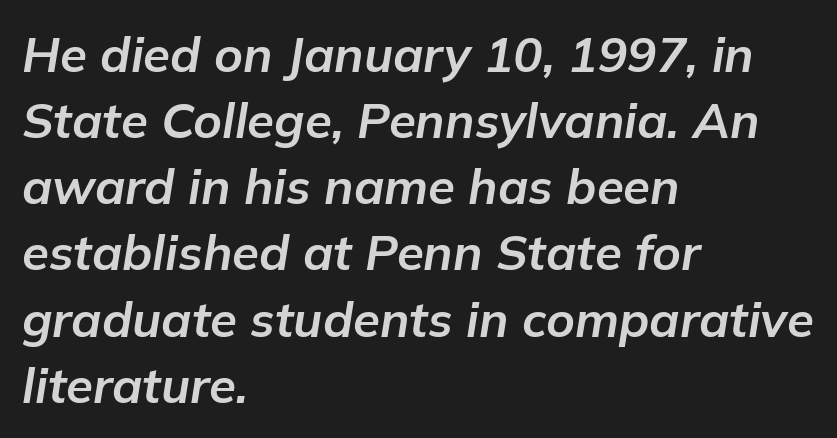
The image shows 49 px bold type, italic (leaning right); set left-aligned, normal line spacing (1.35x), normal letter spacing, not underlined; low stroke contrast and a medium x-height.
